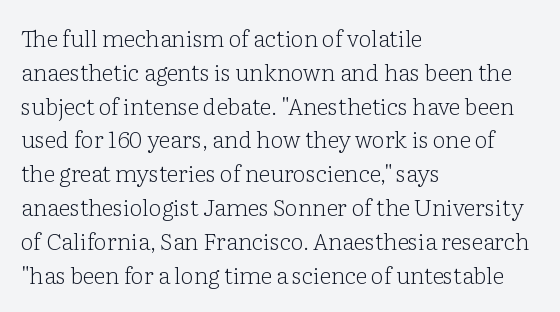
Just letters on the line, the space beneath them empty. Evenly set lines give the paragraph a standard silhouette. Heft: none added — not bold. Notice how the passage keeps a crisp vertical edge on the left only. No extra tracking has been applied to these lines. A roman cut, with each character standing at attention.
